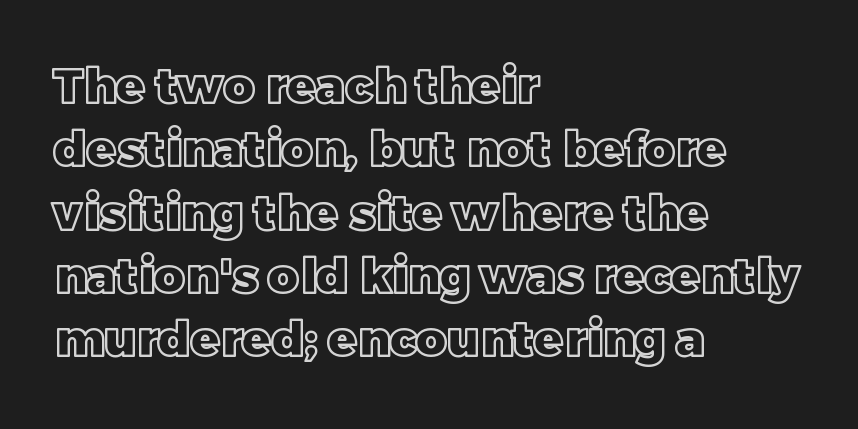
{"italic": "no", "width": "normal", "x_height": "large", "monospaced": "no", "underline": "no", "align": "left", "line_spacing": "normal", "line_spacing_ratio": 1.32, "letter_spacing": "normal", "letter_spacing_em": 0.0, "glyph_px": 48}
